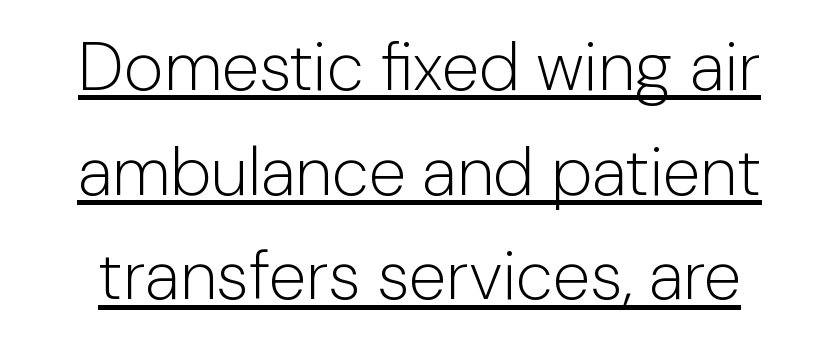
The image shows 68 px light sans-serif type, upright; set normal line spacing (1.54x), normal letter spacing, underlined; low stroke contrast and a medium x-height.
